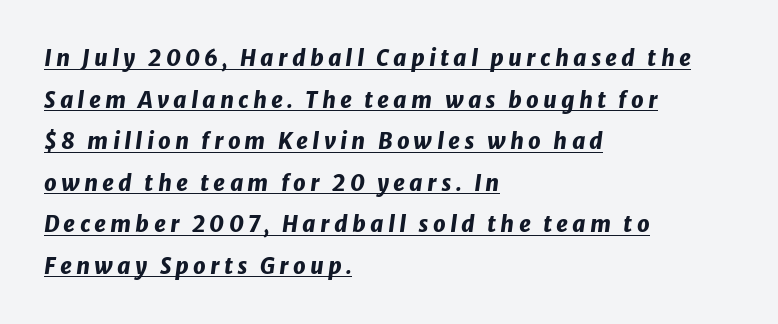
The image shows 22 px bold type, italic (leaning right); set left-aligned, line spacing 1.89x, underlined.
